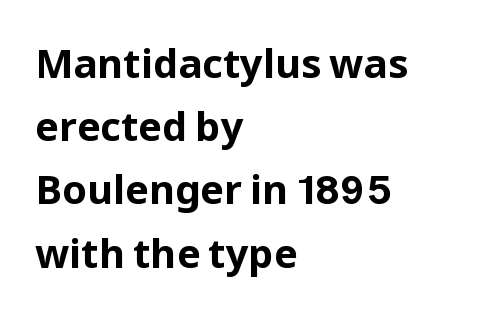
Q: Is the text bold? A: Yes.
Q: Is the text italic (slanted)? A: No, it is upright.
Q: Is the typeface a serif or a sans-serif typeface? A: Sans-serif.
Q: Is the text underlined? A: No.
Q: How is the paragraph aligned? A: Left-aligned.
Q: Is the spacing between letters normal or unusually wide? A: Normal.
Q: Is the spacing between lines tight, normal or loose? A: Normal.
Q: Width (condensed, normal, or wide)? A: Normal.
Q: Stroke contrast? A: Low.
Q: x-height? A: Medium.
Q: Monospaced? A: No.
